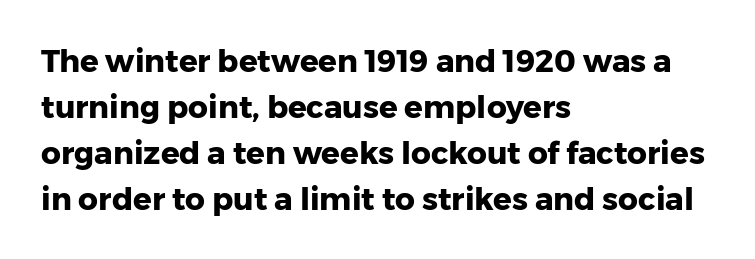
The image shows 31 px heavy sans-serif type, upright; set left-aligned, normal line spacing (1.48x), normal letter spacing, not underlined; low stroke contrast and a medium x-height.
